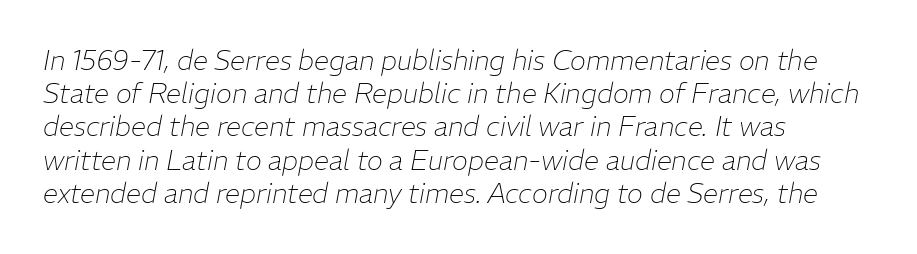
The text carries the slant typical of an italic or oblique font. Teacher's note: observe the even left margin — that is flush-left alignment. Bold? No — there's no thickening of the strokes. The foot of each line stays bare and open.
